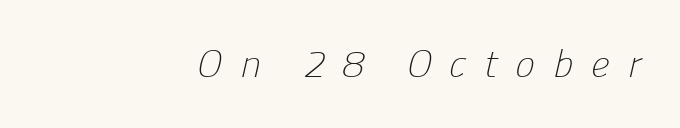
The image shows 38 px light sans-serif type; set right-aligned, unusually wide letter spacing (+0.46 em), not underlined; low stroke contrast and a medium x-height.
